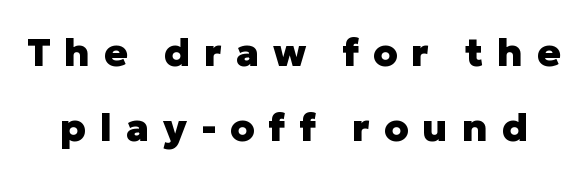
The image shows 39 px heavy sans-serif type, upright; set loose line spacing (1.92x), unusually wide letter spacing (+0.35 em), not underlined; low stroke contrast and a medium x-height.
